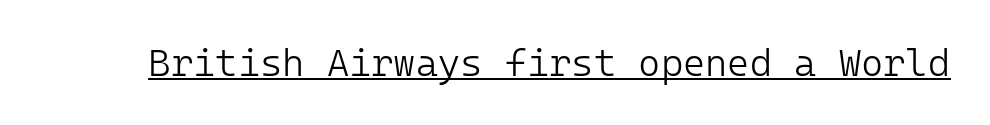
The image shows 38 px light sans-serif type, upright; set normal letter spacing, underlined; low stroke contrast and a medium x-height.
